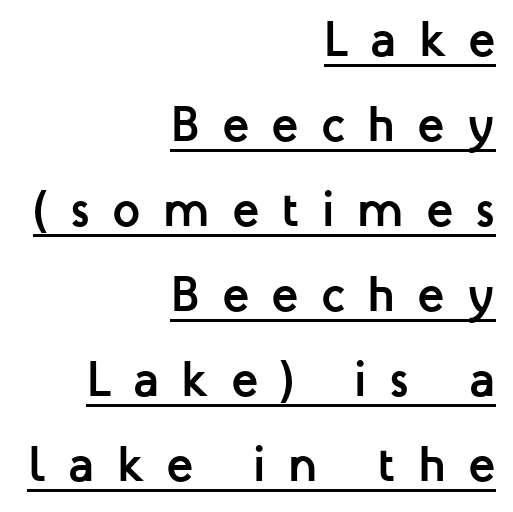
Q: Is the text bold? A: Yes.
Q: Is the text italic (slanted)? A: No, it is upright.
Q: Is the typeface a serif or a sans-serif typeface? A: Sans-serif.
Q: Is the text underlined? A: Yes.
Q: How is the paragraph aligned? A: Right-aligned.
Q: Is the spacing between letters normal or unusually wide? A: Unusually wide.
Q: Is the spacing between lines tight, normal or loose? A: Normal.
Q: Width (condensed, normal, or wide)? A: Normal.
Q: Stroke contrast? A: Low.
Q: x-height? A: Medium.
Q: Monospaced? A: No.
